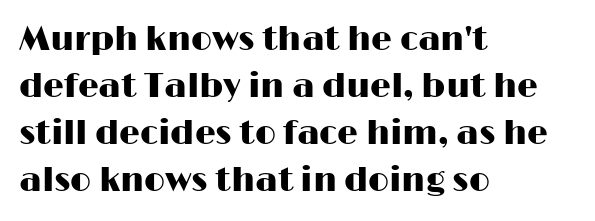
Think of a printed novel: that variable character pitch is what you see here. No word sits above an underline. Style check: upright. Line beginnings align vertically; line endings do not. Compared with typical body copy, the letter spacing here is the same.
